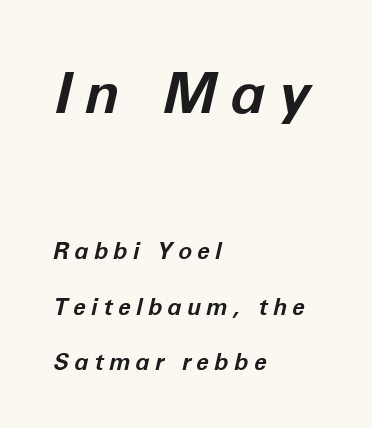
{"italic": "yes", "lean": "right", "slant_degrees": 12, "bold": "yes", "weight": "bold", "width": "normal", "stroke_contrast": "low", "x_height": "medium", "monospaced": "no", "underline": "no", "align": "left", "line_spacing": "loose", "line_spacing_ratio": 2.4, "letter_spacing": "wide", "letter_spacing_em": 0.24, "larger_block": "first", "size_ratio": 2.48, "glyph_px": 57}
